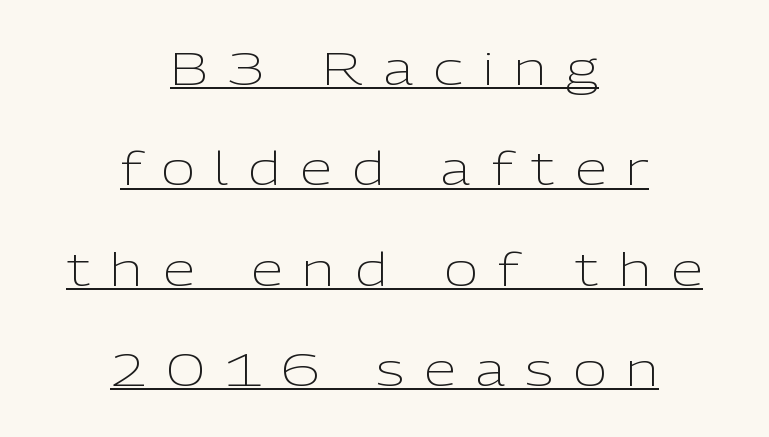
{"serif": "no", "italic": "no", "bold": "no", "weight": "light", "width": "normal", "stroke_contrast": "low", "x_height": "medium", "monospaced": "no", "underline": "yes", "align": "center", "line_spacing": "loose", "line_spacing_ratio": 2.18, "letter_spacing": "wide", "letter_spacing_em": 0.44, "glyph_px": 46}
